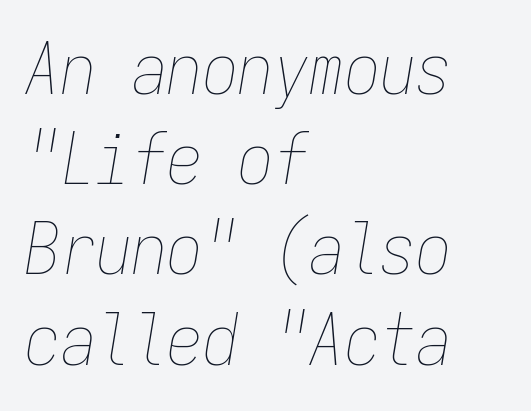
{"italic": "yes", "lean": "right", "slant_degrees": 9, "bold": "no", "weight": "thin", "width": "condensed", "stroke_contrast": "low", "x_height": "medium", "monospaced": "yes", "underline": "no", "align": "left", "line_spacing": "normal", "line_spacing_ratio": 1.27, "letter_spacing": "normal", "letter_spacing_em": 0.0, "glyph_px": 71}
